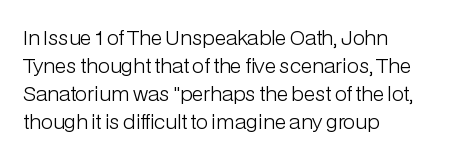
Q: Is the text bold? A: No.
Q: Is the text italic (slanted)? A: No, it is upright.
Q: Is the text underlined? A: No.
Q: How is the paragraph aligned? A: Left-aligned.
Q: Is the spacing between letters normal or unusually wide? A: Normal.
Q: Is the spacing between lines tight, normal or loose? A: Normal.
